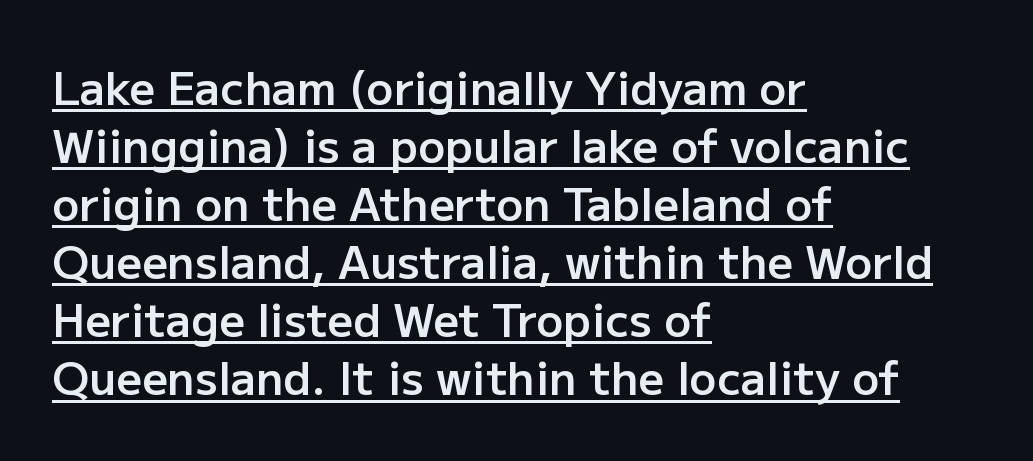
Q: Is the text bold? A: Semi-bold.
Q: Is the text italic (slanted)? A: No, it is upright.
Q: Is the typeface a serif or a sans-serif typeface? A: Sans-serif.
Q: Is the text underlined? A: Yes.
Q: How is the paragraph aligned? A: Left-aligned.
Q: Is the spacing between letters normal or unusually wide? A: Normal.
Q: Is the spacing between lines tight, normal or loose? A: Normal.
Q: Width (condensed, normal, or wide)? A: Normal.
Q: Stroke contrast? A: Low.
Q: x-height? A: Medium.
Q: Monospaced? A: No.
